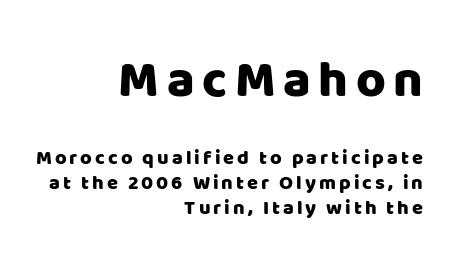
The image shows 51 px sans-serif type, upright; set right-aligned, normal line spacing (1.26x), not underlined; the first (top) block is 2.55x larger; low stroke contrast and a large x-height.
